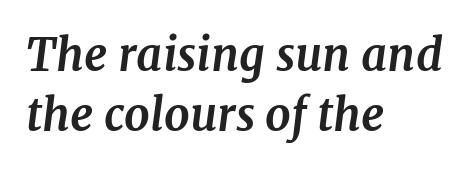
The image shows 45 px bold serif type, italic (leaning right); set left-aligned, normal line spacing (1.34x), normal letter spacing, not underlined; medium stroke contrast and a medium x-height.
